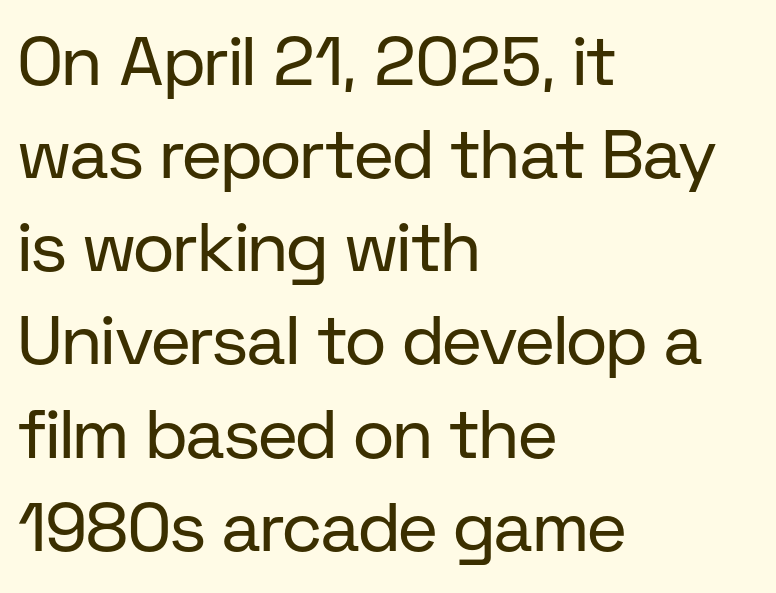
Q: Is the text bold? A: No.
Q: Is the text italic (slanted)? A: No, it is upright.
Q: Is the typeface a serif or a sans-serif typeface? A: Sans-serif.
Q: Is the text underlined? A: No.
Q: How is the paragraph aligned? A: Left-aligned.
Q: Is the spacing between letters normal or unusually wide? A: Normal.
Q: Is the spacing between lines tight, normal or loose? A: Normal.
Q: Width (condensed, normal, or wide)? A: Normal.
Q: Stroke contrast? A: Low.
Q: x-height? A: Medium.
Q: Monospaced? A: No.
